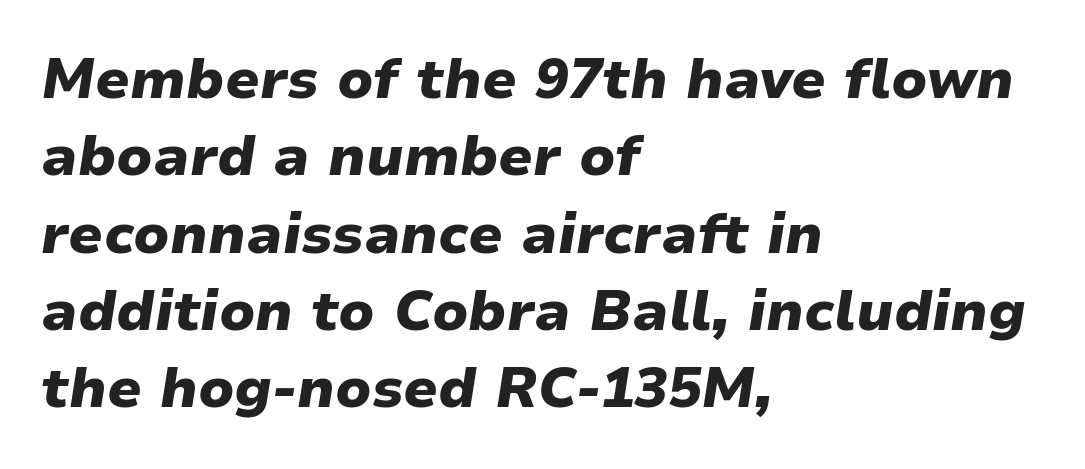
Q: Is the text bold? A: Yes.
Q: Is the text italic (slanted)? A: Yes, it leans right by about 9 degrees.
Q: Is the text underlined? A: No.
Q: How is the paragraph aligned? A: Left-aligned.
Q: Is the spacing between letters normal or unusually wide? A: Normal.
Q: Is the spacing between lines tight, normal or loose? A: Normal.
Q: Width (condensed, normal, or wide)? A: Normal.
Q: Stroke contrast? A: Low.
Q: x-height? A: Medium.
Q: Monospaced? A: No.
